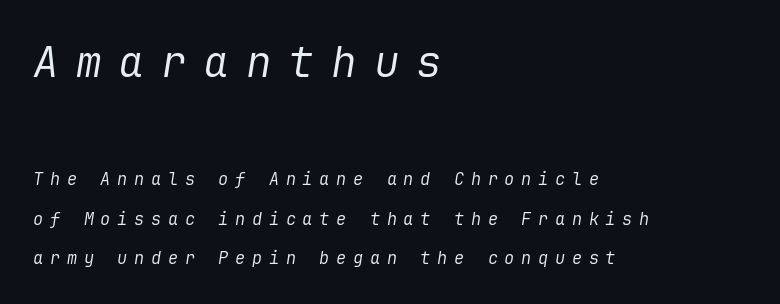
The image shows 43 px regular-weight type, italic (leaning right); set left-aligned, loose line spacing (2.32x), unusually wide letter spacing (+0.39 em), not underlined; the first (top) block is 2.53x larger; low stroke contrast and a medium x-height.
